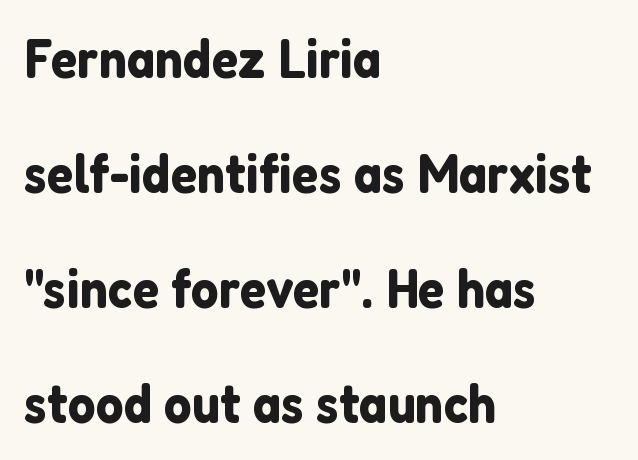
The image shows 55 px sans-serif type, upright; set left-aligned, loose line spacing (2.09x), normal letter spacing, not underlined; low stroke contrast and a medium x-height.
